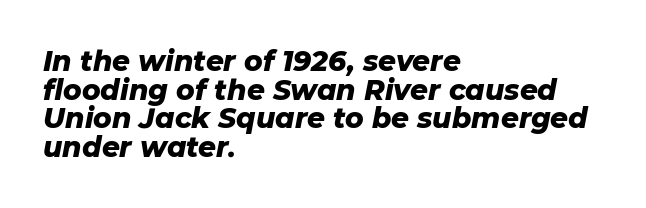
Q: Is the text bold? A: Yes.
Q: Is the text italic (slanted)? A: Yes, it leans right by about 11 degrees.
Q: Is the text underlined? A: No.
Q: How is the paragraph aligned? A: Left-aligned.
Q: Is the spacing between letters normal or unusually wide? A: Normal.
Q: Is the spacing between lines tight, normal or loose? A: Tight.
Q: Width (condensed, normal, or wide)? A: Normal.
Q: Stroke contrast? A: Low.
Q: x-height? A: Medium.
Q: Monospaced? A: No.
